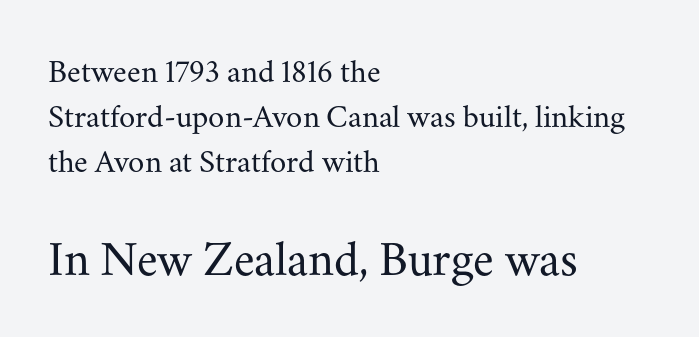
The image shows 50 px regular-weight serif type, upright; set left-aligned, normal line spacing (1.37x), normal letter spacing, not underlined; the second (bottom) block is 1.52x larger; medium stroke contrast and a small x-height.
